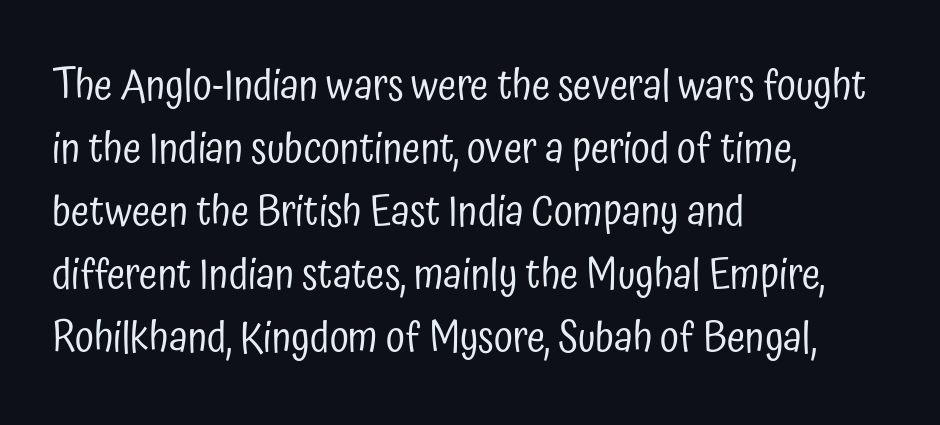
Compared with a typical body face, this is equally light or lighter still. This is the regular roman posture of the typeface. Underlining? Definitely not there. Horizontal bands of white between lines are of average thickness.
